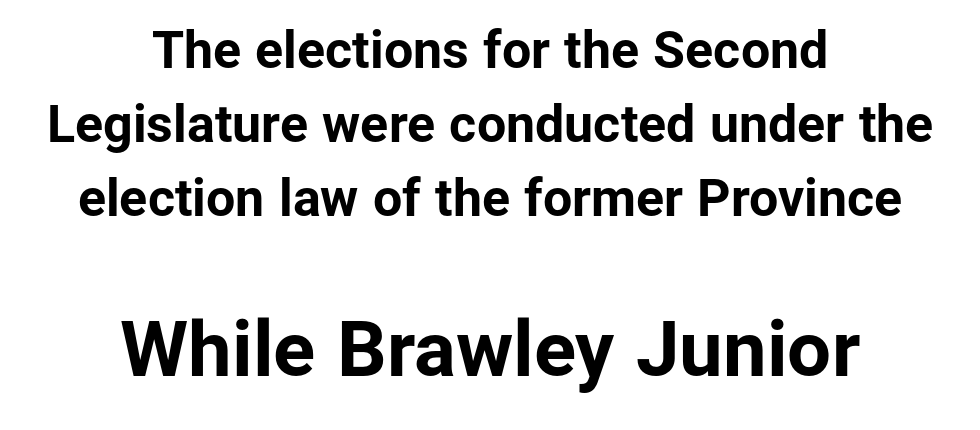
Q: Is the text bold? A: Yes.
Q: Is the text italic (slanted)? A: No, it is upright.
Q: Is the typeface a serif or a sans-serif typeface? A: Sans-serif.
Q: Is the text underlined? A: No.
Q: How is the paragraph aligned? A: Centered.
Q: Is the spacing between letters normal or unusually wide? A: Normal.
Q: Is the spacing between lines tight, normal or loose? A: Normal.
Q: Which block of text is set in a larger size, the first (top) or the second (bottom)? A: The second (bottom) one.
Q: Width (condensed, normal, or wide)? A: Normal.
Q: Stroke contrast? A: Low.
Q: x-height? A: Medium.
Q: Monospaced? A: No.
